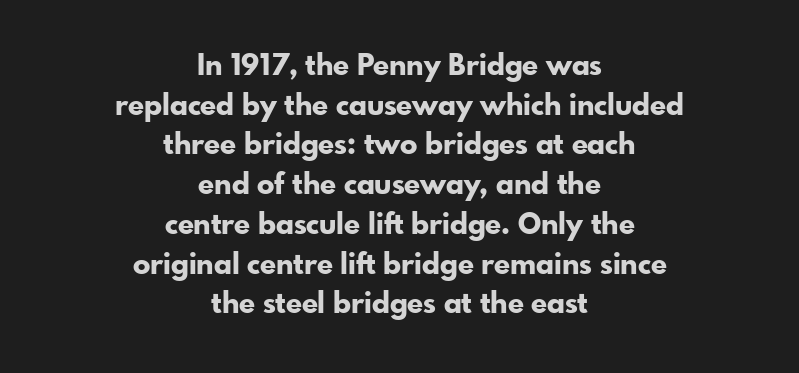
The image shows 29 px bold sans-serif type, upright; set centered, normal line spacing (1.37x), normal letter spacing, not underlined; low stroke contrast and a small x-height.
